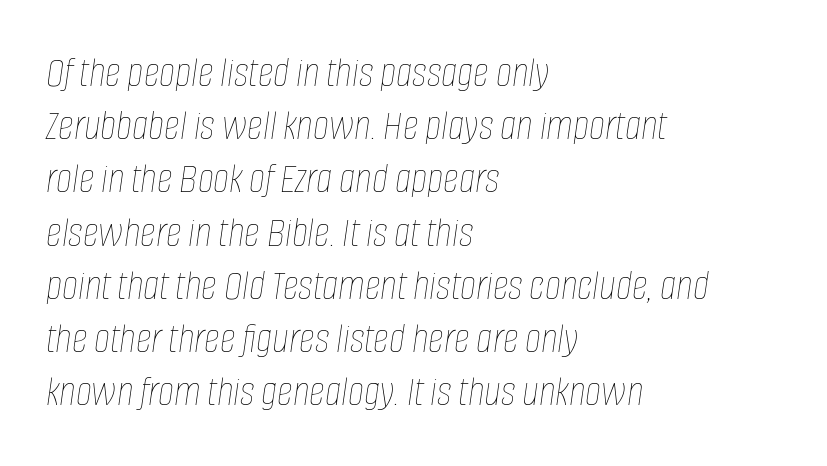
Caption: standard tracking, unaltered. Looking at the ascenders, they clearly lean. Unbolded letterforms with no extra heft. These lines are rendered in a variable-pitch font.
